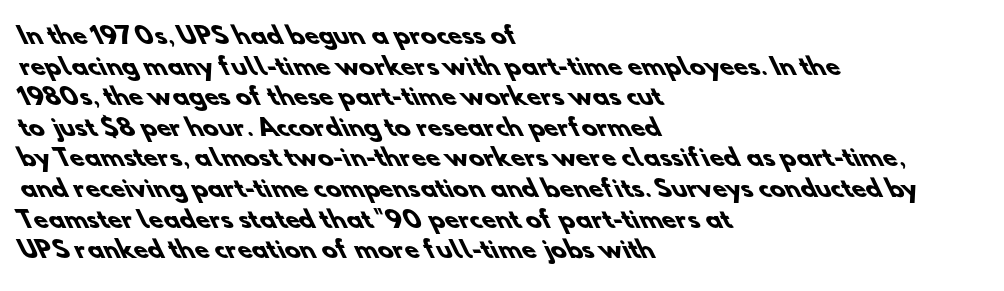
The image shows 23 px bold type; set left-aligned, normal line spacing (1.33x), normal letter spacing, not underlined.
